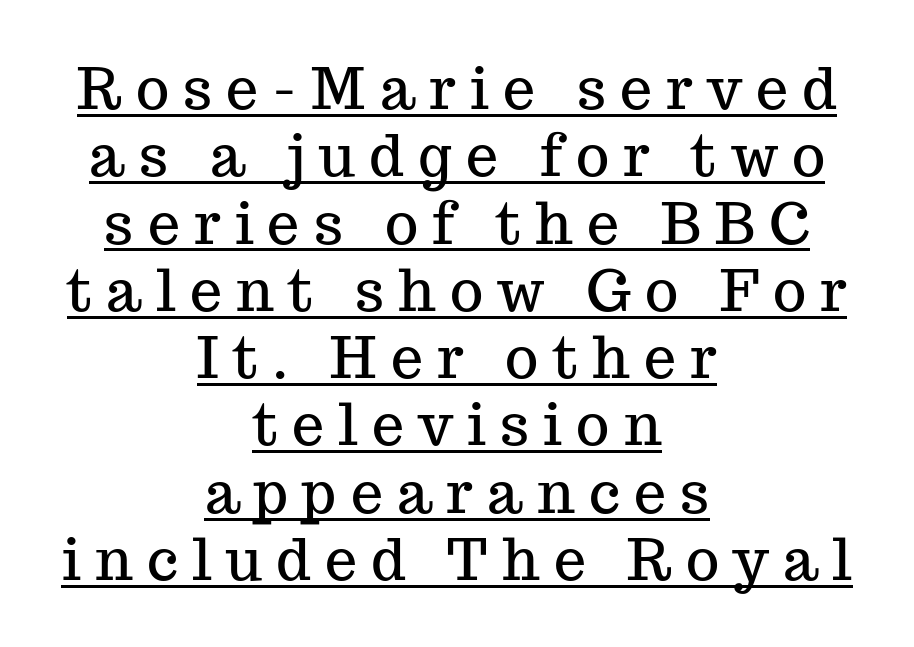
You can see a thin bar hugging the bottom of the glyphs. A typesetter would mark this as roman, not italic. Here the designer chose a conventional face with non-uniform glyph widths. Is this a sans? No — the strokes have serifs. Letter spacing: wide. Centered paragraph, ragged on both sides.
